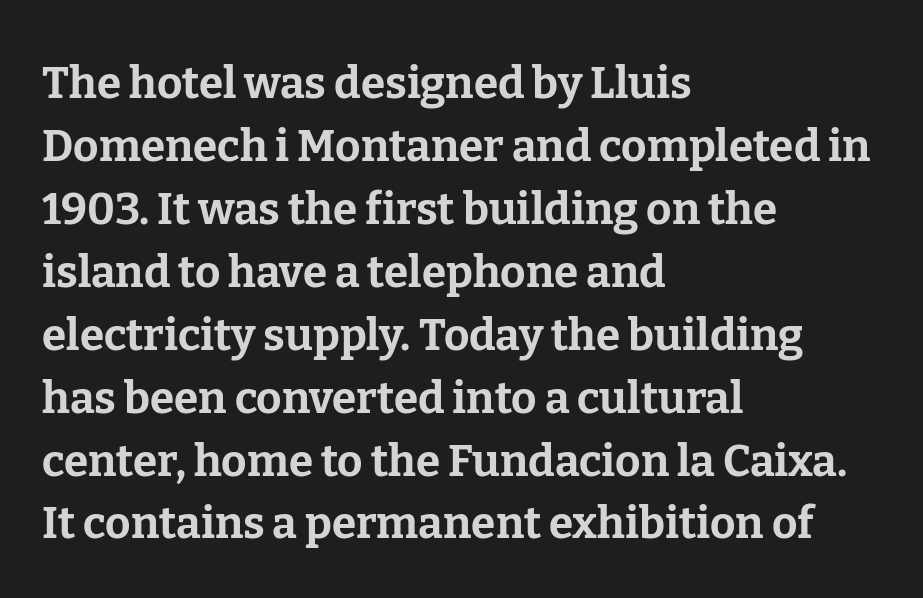
The image shows 44 px bold serif type, upright; set left-aligned, normal line spacing (1.43x), normal letter spacing, not underlined; low stroke contrast and a medium x-height.
